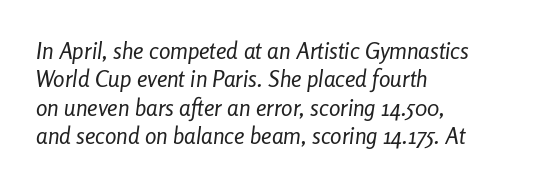
{"italic": "yes", "lean": "right", "slant_degrees": 8, "bold": "no", "underline": "no", "align": "left", "line_spacing_ratio": 1.23, "letter_spacing": "normal", "letter_spacing_em": 0.0, "glyph_px": 23}
